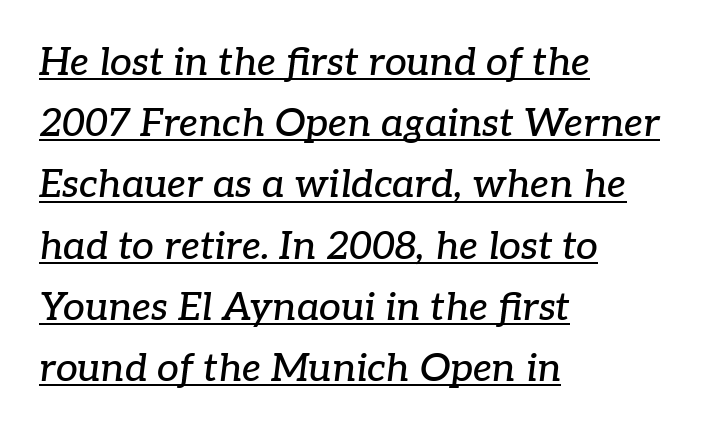
The image shows 39 px serif type, italic (leaning right); set left-aligned, normal line spacing (1.57x), normal letter spacing, underlined; low stroke contrast and a medium x-height.
